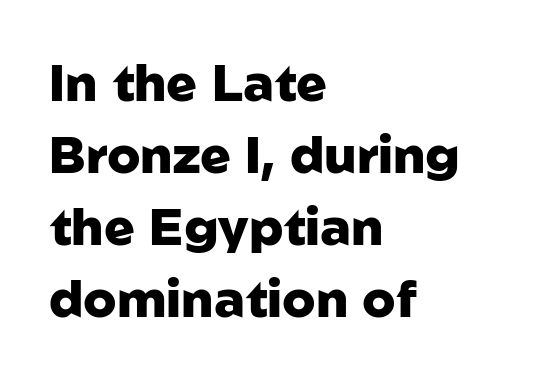
These lines carry a lot of weight — the face is fully bold. The tracking reads as untouched default to a designer's eye. The passage shown is typed in a proportional face where columns would drift. Style check: upright. The passage shown is not underscored anywhere. If you drew a ruler down the left edge, every line would touch it.
